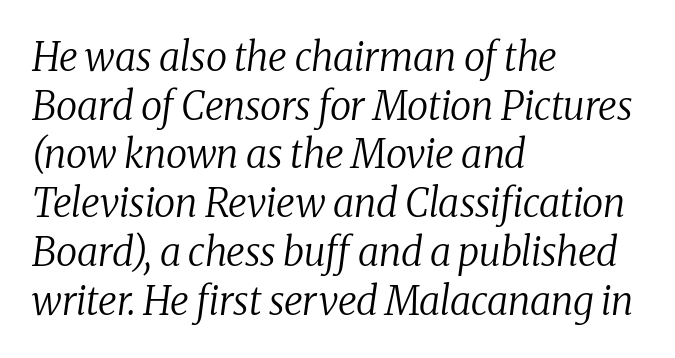
Q: Is the text bold? A: No.
Q: Is the text italic (slanted)? A: Yes, it leans right by about 8 degrees.
Q: Is the typeface a serif or a sans-serif typeface? A: Serif.
Q: Is the text underlined? A: No.
Q: How is the paragraph aligned? A: Left-aligned.
Q: Is the spacing between letters normal or unusually wide? A: Normal.
Q: Is the spacing between lines tight, normal or loose? A: Normal.
Q: Width (condensed, normal, or wide)? A: Normal.
Q: Stroke contrast? A: Medium.
Q: x-height? A: Medium.
Q: Monospaced? A: No.
